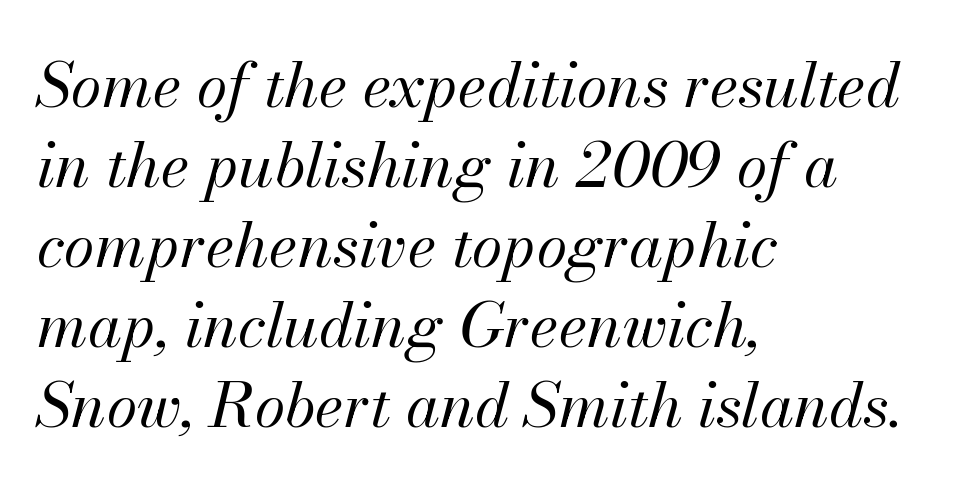
{"italic": "yes", "lean": "right", "slant_degrees": 13, "bold": "no", "weight": "regular", "width": "normal", "stroke_contrast": "medium", "x_height": "small", "monospaced": "no", "underline": "no", "align": "left", "line_spacing": "normal", "line_spacing_ratio": 1.29, "letter_spacing": "normal", "letter_spacing_em": 0.0, "glyph_px": 62}
